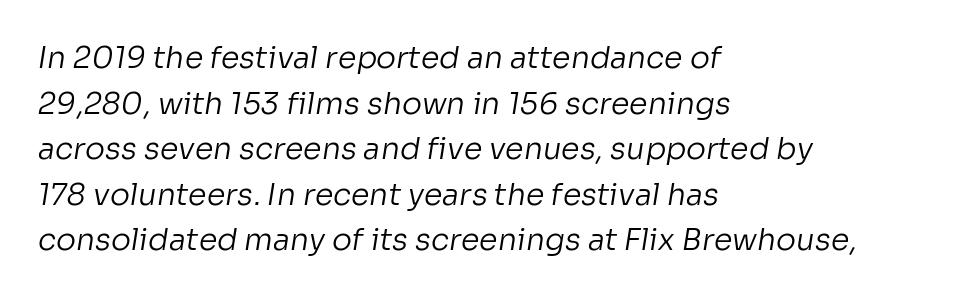
Unlike a traditional serif, this face leaves its strokes unadorned. The passage shown is typed in a proportional face where columns would drift. Is the stroke heavy? The answer is a plain regular-or-lighter. Descenders hang freely into open space. Quick note: interline space is typical. A typesetter would call this zero additional tracking.
